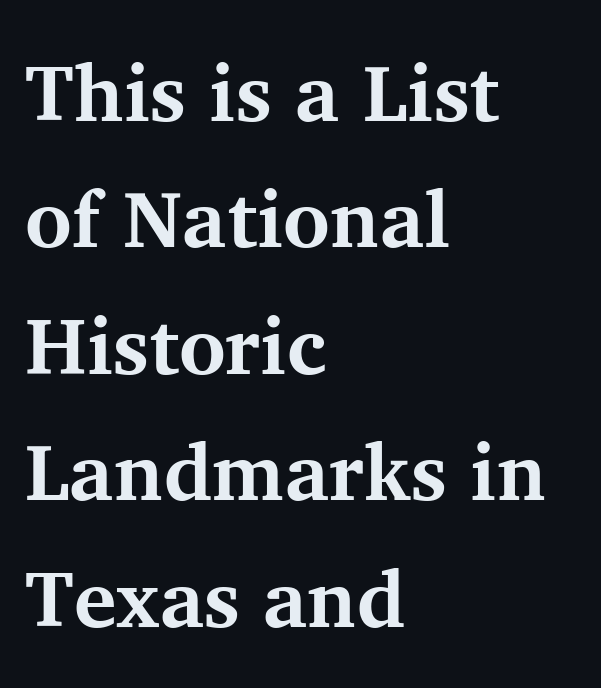
The image shows 80 px bold serif type, upright; set left-aligned, normal line spacing (1.58x), normal letter spacing, not underlined; medium stroke contrast and a medium x-height.
